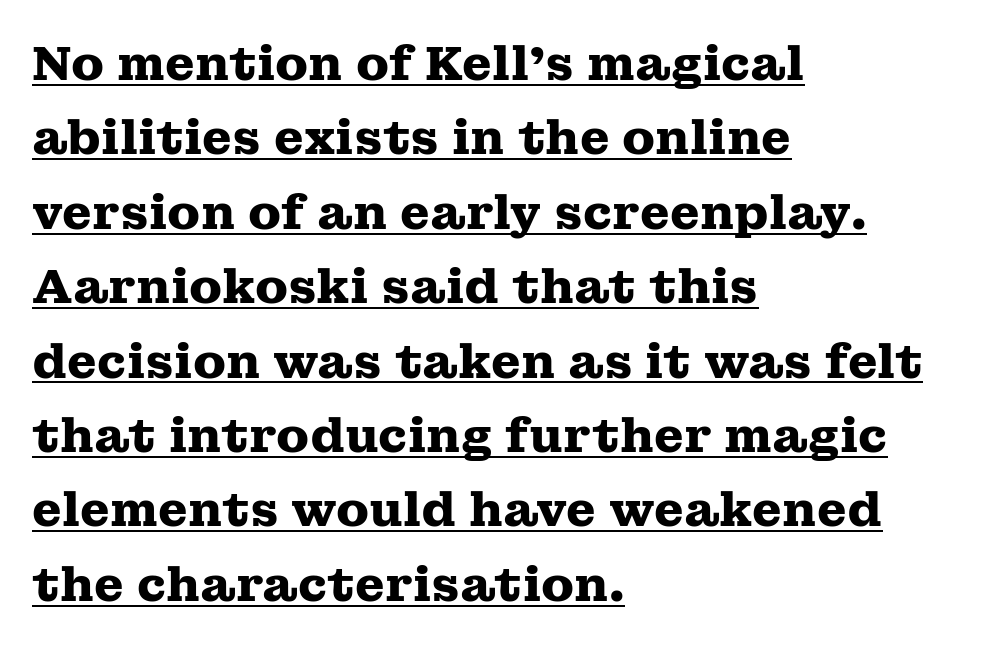
The rows are spaced the way most documents space them. Does the type have serifs? Yes, each stem ends in a small foot. Line beginnings align vertically; line endings do not. A full-strength bold gives these letters their thick strokes.
